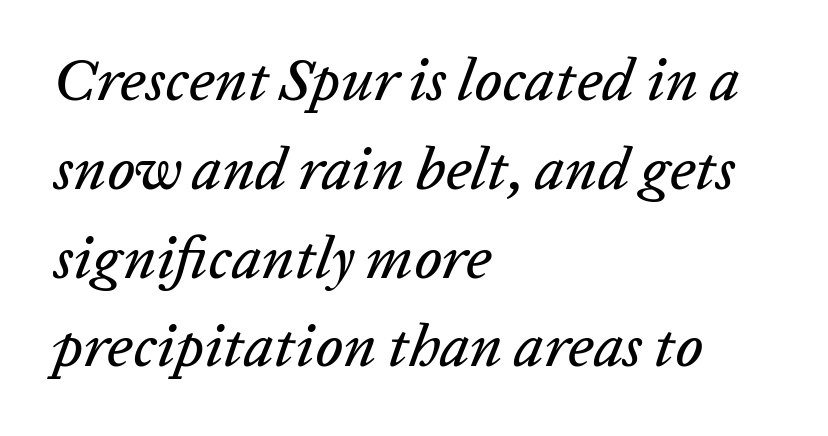
The image shows 60 px text type, italic (leaning right); set left-aligned, normal line spacing (1.48x), normal letter spacing, not underlined; low stroke contrast and a medium x-height.
